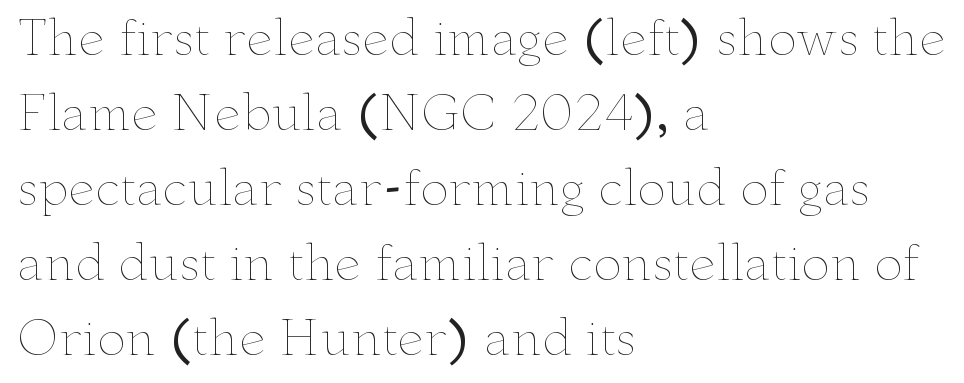
Note the varied advance widths — an 'i' is clearly narrower than an 'm'. Think standard paragraph weight, or any step lighter than that. Layout note: lines flush left. Here the glyphs are tracked normally, forming tight word shapes. These lines were composed using upright roman letters.
